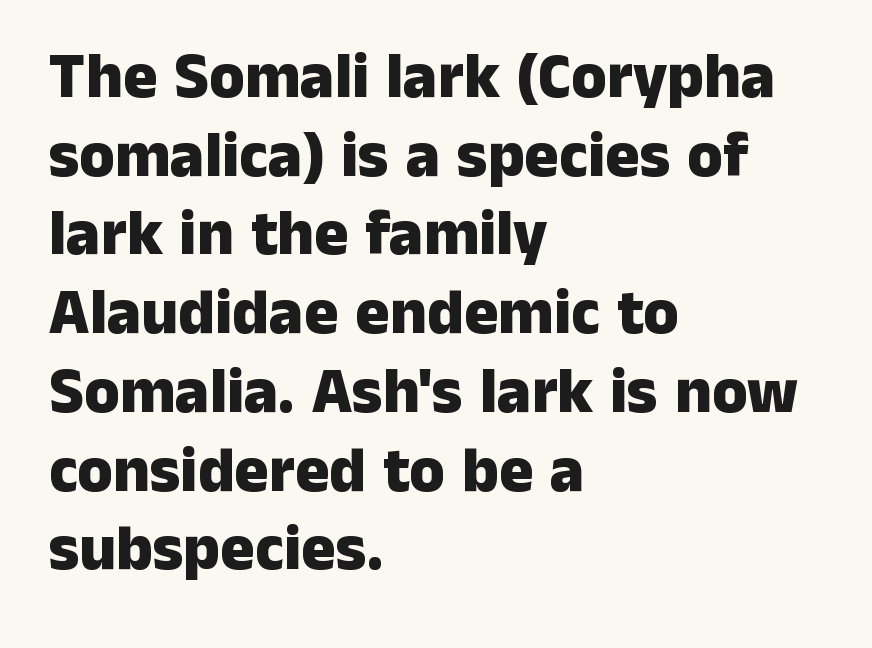
The image shows 64 px heavy sans-serif type, upright; set left-aligned, line spacing 1.23x, normal letter spacing, not underlined; low stroke contrast and a medium x-height.
